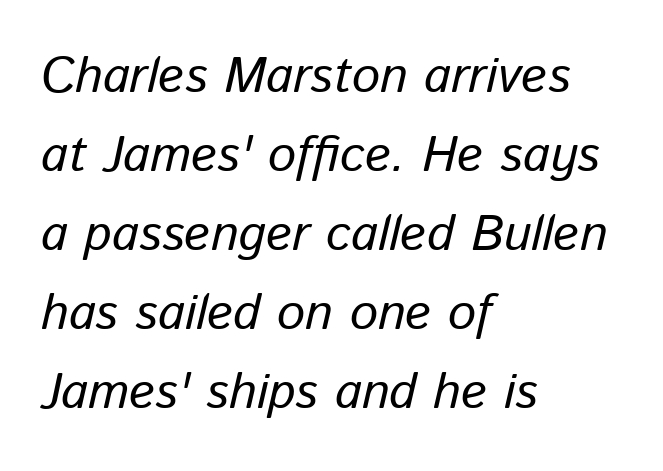
It's the slanting kind of type. Any mark beneath the type? The region is blank. Normally led — the rows are evenly, conventionally spaced. Look at the tracking — it's just the regular setting, nothing added.
